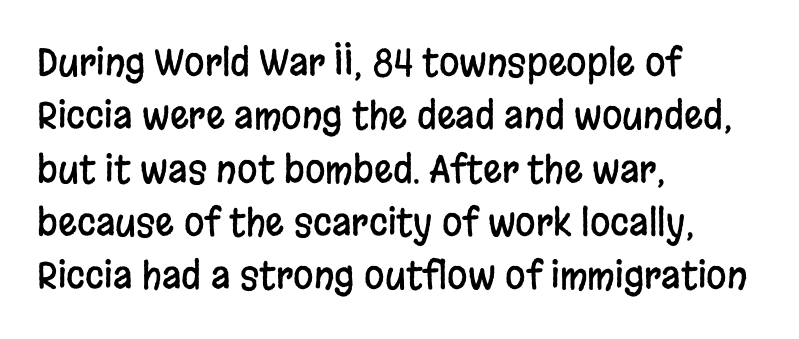
{"serif": "no", "italic": "no", "width": "condensed", "stroke_contrast": "low", "x_height": "large", "monospaced": "no", "underline": "no", "align": "left", "line_spacing": "normal", "line_spacing_ratio": 1.44, "letter_spacing": "normal", "letter_spacing_em": 0.0, "glyph_px": 37}
